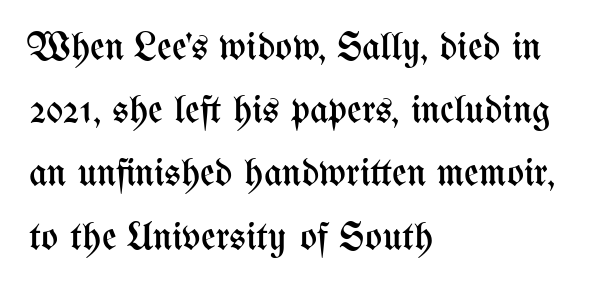
The image shows 40 px regular-weight, condensed type, upright; set left-aligned, normal line spacing (1.58x), normal letter spacing, not underlined; medium stroke contrast and a medium x-height.
